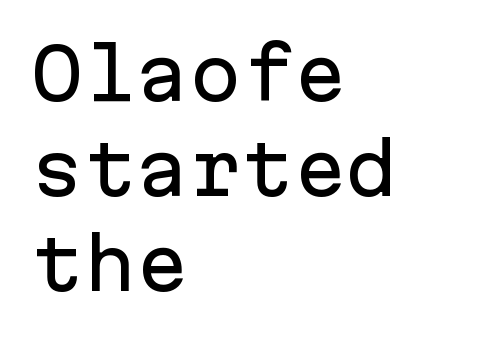
Q: Is the text italic (slanted)? A: No, it is upright.
Q: Is the typeface a serif or a sans-serif typeface? A: Sans-serif.
Q: Is the text underlined? A: No.
Q: How is the paragraph aligned? A: Left-aligned.
Q: Is the spacing between letters normal or unusually wide? A: Normal.
Q: Is the spacing between lines tight, normal or loose? A: Normal.
Q: Width (condensed, normal, or wide)? A: Normal.
Q: Stroke contrast? A: Low.
Q: x-height? A: Medium.
Q: Monospaced? A: Yes.
